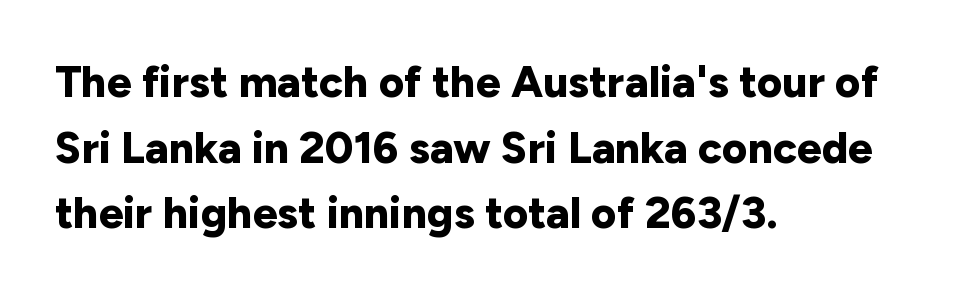
Q: Is the text bold? A: Yes.
Q: Is the text italic (slanted)? A: No, it is upright.
Q: Is the typeface a serif or a sans-serif typeface? A: Sans-serif.
Q: Is the text underlined? A: No.
Q: How is the paragraph aligned? A: Left-aligned.
Q: Is the spacing between letters normal or unusually wide? A: Normal.
Q: Is the spacing between lines tight, normal or loose? A: Normal.
Q: Width (condensed, normal, or wide)? A: Normal.
Q: Stroke contrast? A: Low.
Q: x-height? A: Medium.
Q: Monospaced? A: No.
